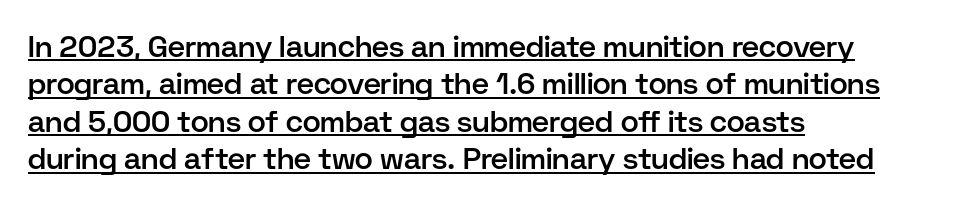
Line starts are locked; line ends wander. The rendering uses natural spacing where letterforms have individual widths. Posture: vertical. Nothing unusual about the tracking: characters are spaced as the font intends. The characters display no serif detailing; their extremities are plain. Each new line begins a customary step beneath the previous one.
